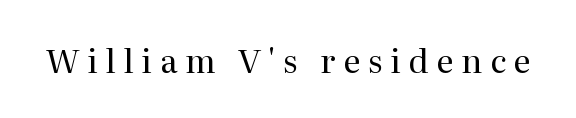
Q: Is the text bold? A: No.
Q: Is the text italic (slanted)? A: No, it is upright.
Q: Is the typeface a serif or a sans-serif typeface? A: Serif.
Q: Is the text underlined? A: No.
Q: Is the spacing between letters normal or unusually wide? A: Unusually wide.
Q: Width (condensed, normal, or wide)? A: Normal.
Q: Stroke contrast? A: Medium.
Q: x-height? A: Medium.
Q: Monospaced? A: No.
